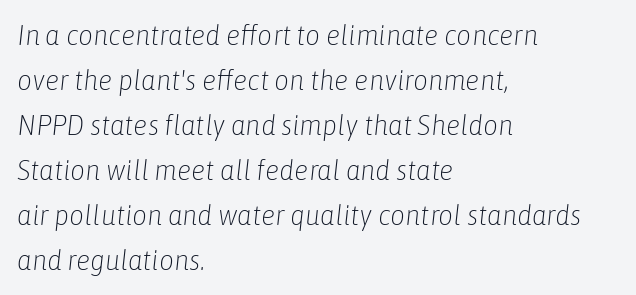
{"italic": "yes", "lean": "right", "slant_degrees": 6, "bold": "no", "weight": "light", "width": "condensed", "stroke_contrast": "low", "x_height": "medium", "monospaced": "no", "underline": "no", "align": "left", "line_spacing": "normal", "line_spacing_ratio": 1.55, "letter_spacing": "normal", "letter_spacing_em": 0.0, "glyph_px": 29}
